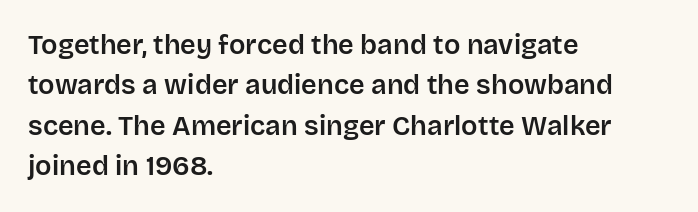
The image shows 27 px text type, upright; set left-aligned, normal line spacing (1.5x), normal letter spacing, not underlined.
